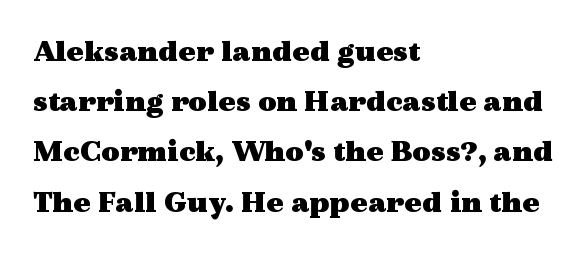
Horizontally, the lines are justified to the leading edge only. The gaps between neighbouring characters are ordinary and unremarkable. Looks like regular typesetting: each glyph gets only the width it needs. Tall strokes in this sample are plumb rather than angled. Vertical spacing — default. What kind of face is this? One with serifs.
